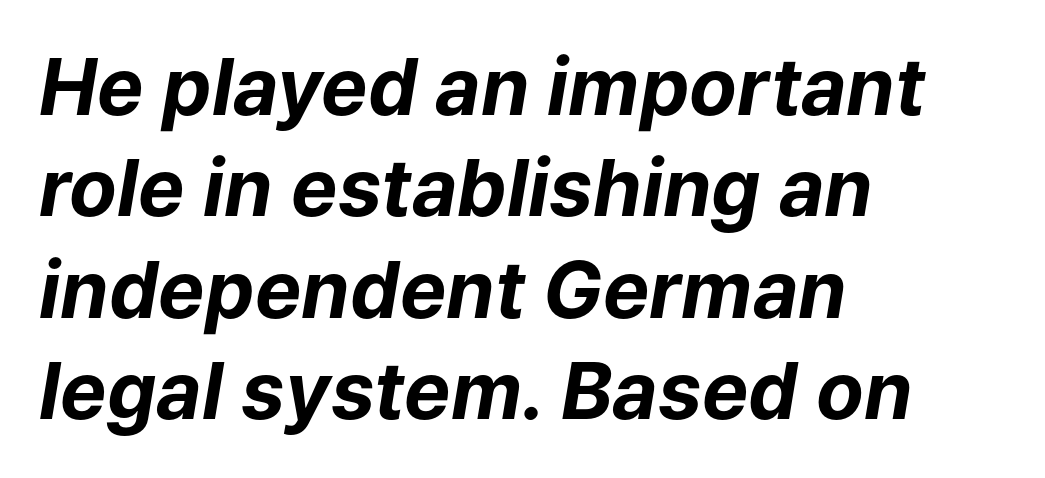
{"italic": "yes", "lean": "right", "slant_degrees": 9, "bold": "yes", "weight": "bold", "width": "normal", "stroke_contrast": "low", "x_height": "medium", "monospaced": "no", "underline": "no", "align": "left", "line_spacing": "normal", "line_spacing_ratio": 1.3, "letter_spacing": "normal", "letter_spacing_em": 0.0, "glyph_px": 78}
